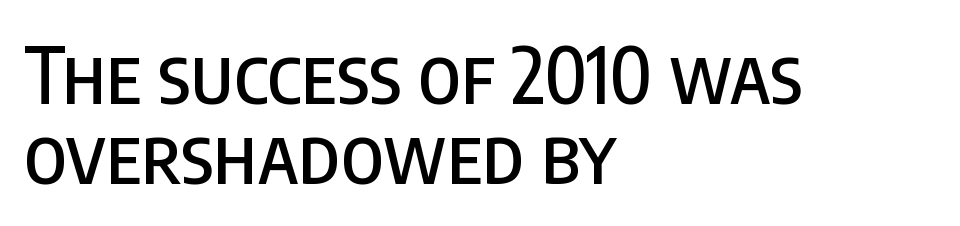
Unlike a traditional serif, this face leaves its strokes unadorned. The letters stand upright; this is a roman face. In terms of leading, this rendering errs on the cramped side. No word sits above an underline. The rag falls on the right side of this text block. Inter-character spacing is left at the font's built-in metrics.
